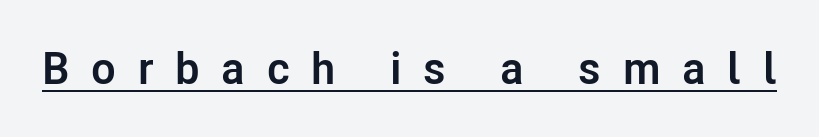
A typesetter would call this proportional, since set widths differ per character. In terms of letterform style, serifs are entirely absent. A typesetter would call this heavily tracked-out type. Posture: straight, roman, zero tilt. The specimen includes a rule beneath the text block's lines.
